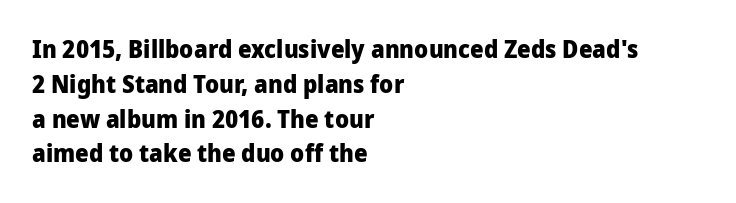
Nope, not italic — everything's standing straight. The passage shown has conventional tracking throughout. Bold? Absolutely — the strokes are thick and heavy. If you drew a ruler down the left edge, every line would touch it. The gap between lines stays unmarked. Horizontal bands of white between lines are of average thickness.
